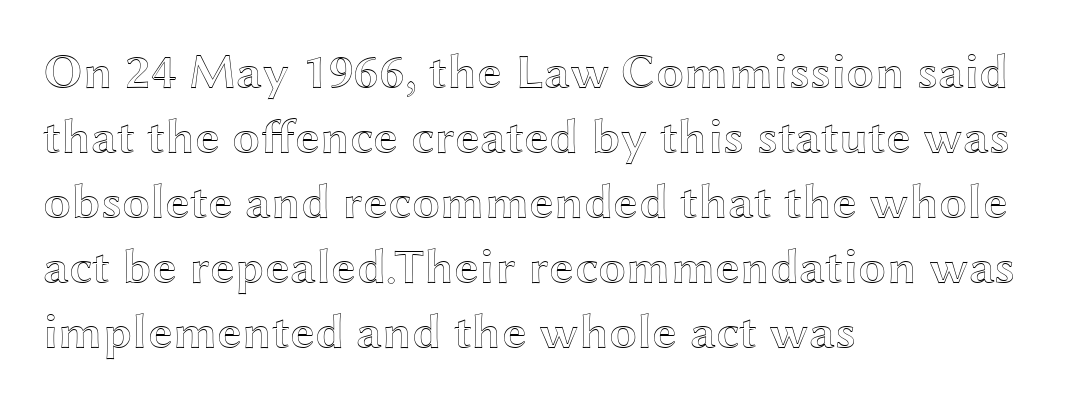
Q: Is the text italic (slanted)? A: No, it is upright.
Q: Is the text underlined? A: No.
Q: How is the paragraph aligned? A: Left-aligned.
Q: Is the spacing between letters normal or unusually wide? A: Normal.
Q: Is the spacing between lines tight, normal or loose? A: Normal.
Q: Width (condensed, normal, or wide)? A: Wide.
Q: x-height? A: Medium.
Q: Monospaced? A: No.
